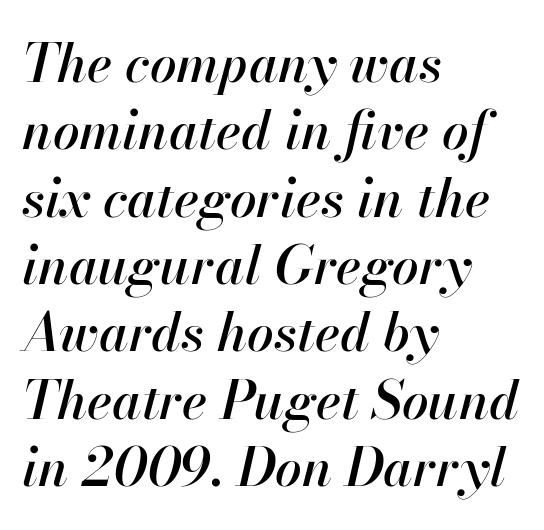
{"italic": "yes", "lean": "right", "slant_degrees": 13, "width": "normal", "stroke_contrast": "high", "x_height": "small", "monospaced": "no", "underline": "no", "align": "left", "line_spacing": "normal", "line_spacing_ratio": 1.27, "letter_spacing": "normal", "letter_spacing_em": 0.0, "glyph_px": 53}
